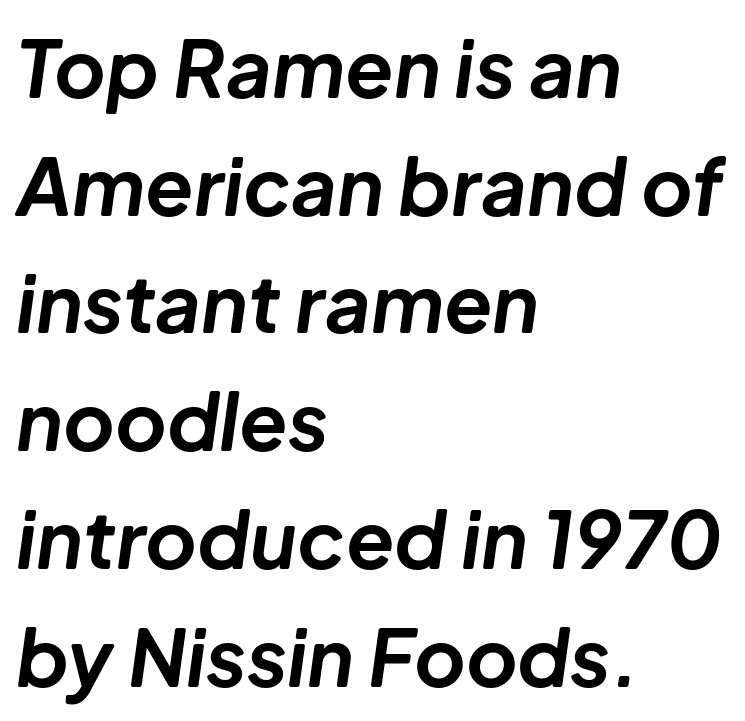
{"italic": "yes", "lean": "right", "slant_degrees": 8, "bold": "yes", "weight": "bold", "width": "normal", "stroke_contrast": "low", "x_height": "medium", "monospaced": "no", "underline": "no", "align": "left", "line_spacing": "normal", "line_spacing_ratio": 1.49, "letter_spacing": "normal", "letter_spacing_em": 0.0, "glyph_px": 79}
